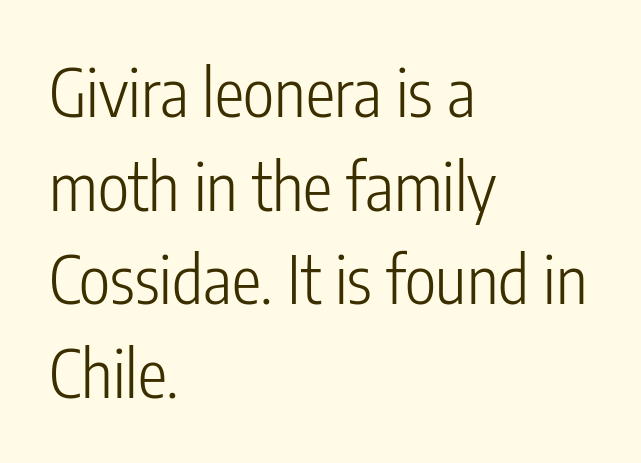
The image shows 66 px light, condensed sans-serif type, upright; set left-aligned, normal line spacing (1.42x), normal letter spacing, not underlined; low stroke contrast and a medium x-height.
